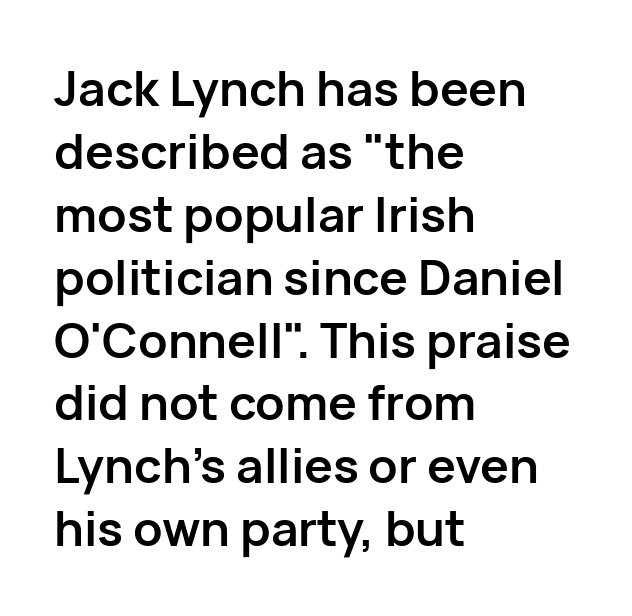
{"serif": "no", "italic": "no", "bold": "yes", "weight": "semibold", "width": "normal", "stroke_contrast": "low", "x_height": "medium", "monospaced": "no", "underline": "no", "align": "left", "line_spacing": "normal", "line_spacing_ratio": 1.31, "letter_spacing": "normal", "letter_spacing_em": 0.0, "glyph_px": 48}
